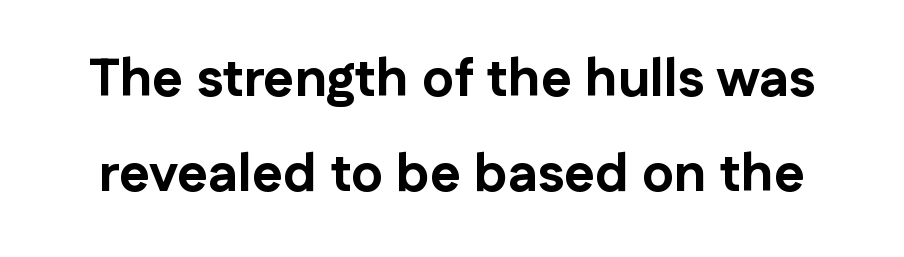
Q: Is the text bold? A: Yes.
Q: Is the text italic (slanted)? A: No, it is upright.
Q: Is the typeface a serif or a sans-serif typeface? A: Sans-serif.
Q: Is the text underlined? A: No.
Q: Is the spacing between letters normal or unusually wide? A: Normal.
Q: Width (condensed, normal, or wide)? A: Normal.
Q: Stroke contrast? A: Low.
Q: x-height? A: Medium.
Q: Monospaced? A: No.
